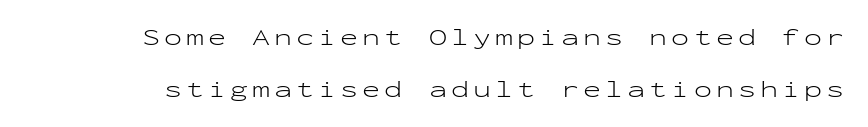
{"italic": "no", "bold": "no", "underline": "no", "line_spacing": "loose", "line_spacing_ratio": 2.17, "glyph_px": 24}
